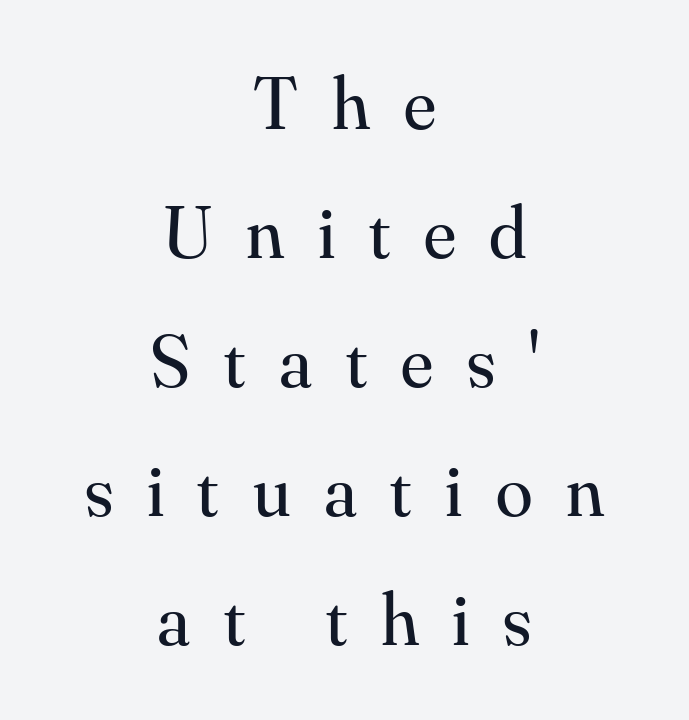
{"serif": "yes", "italic": "no", "bold": "no", "weight": "regular", "width": "normal", "stroke_contrast": "medium", "x_height": "small", "monospaced": "no", "underline": "no", "align": "center", "line_spacing_ratio": 1.72, "letter_spacing": "wide", "letter_spacing_em": 0.45, "glyph_px": 75}
